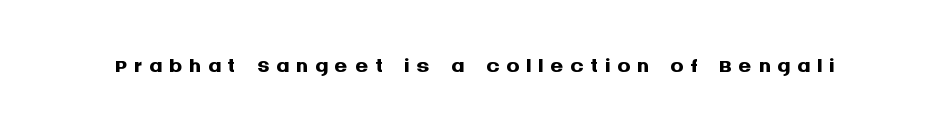
Q: Is the text bold? A: Yes.
Q: Is the text italic (slanted)? A: No, it is upright.
Q: Is the typeface a serif or a sans-serif typeface? A: Sans-serif.
Q: Is the text underlined? A: No.
Q: Width (condensed, normal, or wide)? A: Normal.
Q: Stroke contrast? A: Medium.
Q: x-height? A: Large.
Q: Monospaced? A: No.
